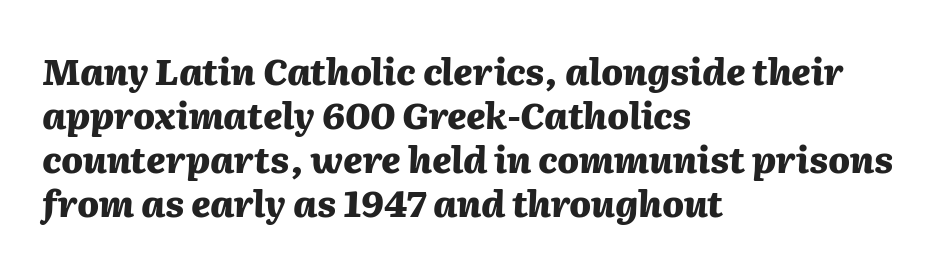
{"italic": "yes", "lean": "right", "slant_degrees": 2, "bold": "yes", "weight": "heavy", "width": "normal", "stroke_contrast": "medium", "x_height": "medium", "monospaced": "no", "underline": "no", "align": "left", "line_spacing_ratio": 1.22, "letter_spacing": "normal", "letter_spacing_em": 0.0, "glyph_px": 36}
